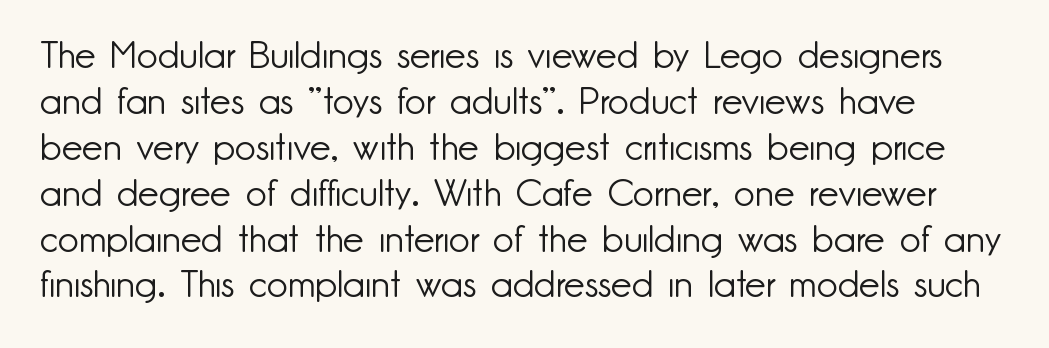
{"serif": "no", "italic": "no", "bold": "no", "weight": "light", "width": "normal", "stroke_contrast": "low", "x_height": "small", "monospaced": "no", "underline": "no", "line_spacing_ratio": 1.24, "letter_spacing": "normal", "letter_spacing_em": 0.0, "glyph_px": 37}
